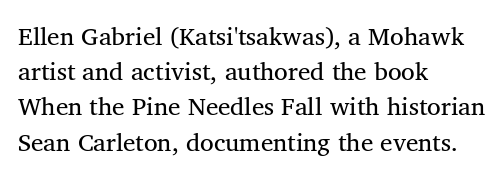
{"italic": "no", "bold": "no", "underline": "no", "align": "left", "line_spacing": "normal", "line_spacing_ratio": 1.41, "letter_spacing": "normal", "letter_spacing_em": 0.0, "glyph_px": 25}
